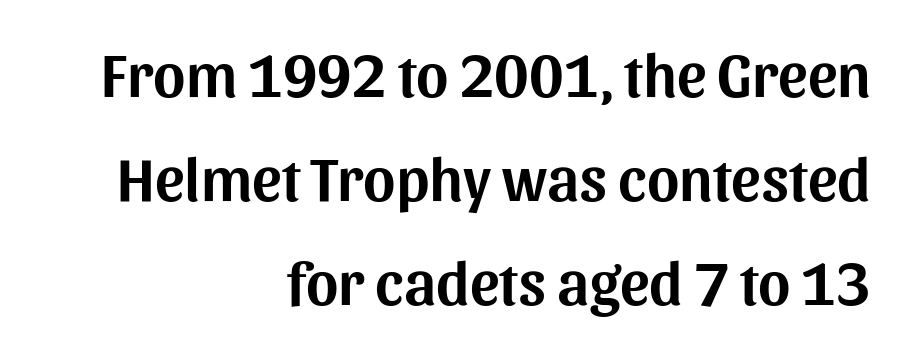
The face used here is proportionally spaced, like ordinary book or web type. The specimen omits any rule beneath the text block's lines. A typesetter would mark this as roman, not italic. The type family on display is of the sans-serif kind. The lines in this sample share a right terminus and differ only in where they begin.
